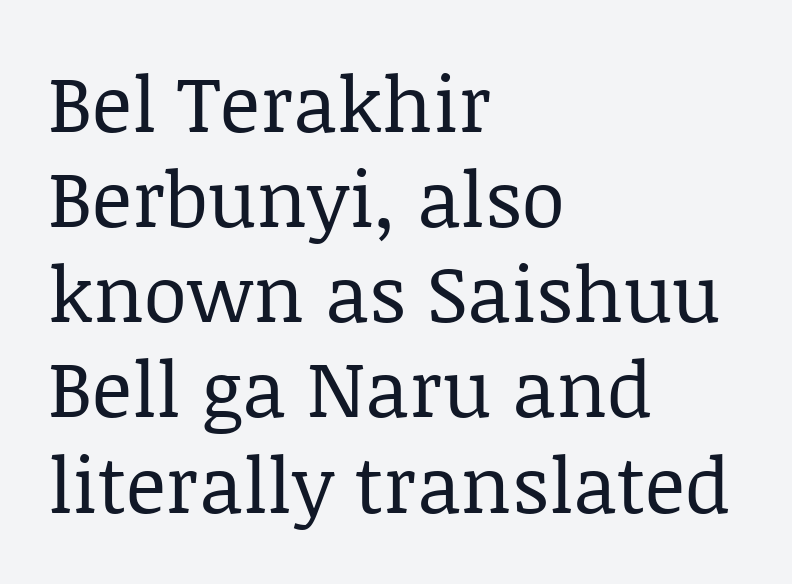
Words float on clear page, feet unadorned. Horizontally, the lines are justified to the leading edge only. This is the regular roman posture of the typeface. The line texture is even and compact thanks to regular tracking. The letters carry serifs — small finishing strokes at the ends of their stems. Think of a printed novel: that variable character pitch is what you see here.
